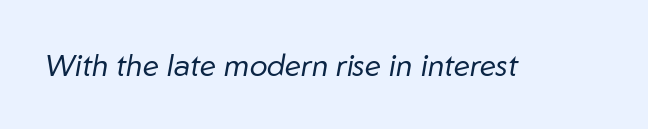
{"italic": "yes", "lean": "right", "slant_degrees": 10, "bold": "no", "weight": "regular", "width": "normal", "stroke_contrast": "low", "x_height": "medium", "monospaced": "no", "underline": "no", "letter_spacing": "normal", "letter_spacing_em": 0.0, "glyph_px": 30}
